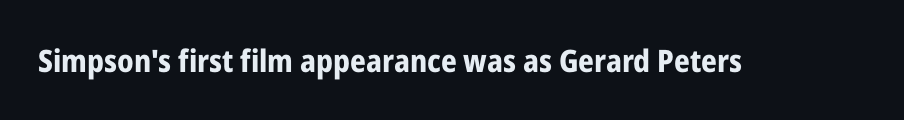
{"serif": "no", "italic": "no", "bold": "yes", "weight": "bold", "width": "condensed", "stroke_contrast": "low", "x_height": "medium", "monospaced": "no", "underline": "no", "letter_spacing": "normal", "letter_spacing_em": 0.0, "glyph_px": 31}
